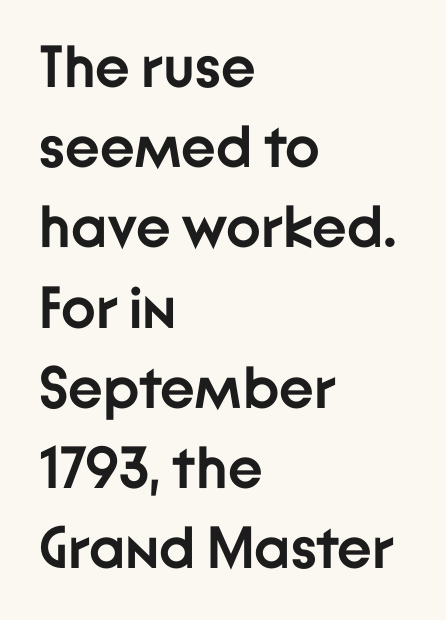
{"serif": "no", "italic": "no", "bold": "yes", "weight": "semibold", "width": "normal", "stroke_contrast": "low", "x_height": "medium", "monospaced": "no", "underline": "no", "align": "left", "line_spacing": "normal", "line_spacing_ratio": 1.36, "letter_spacing": "normal", "letter_spacing_em": 0.0, "glyph_px": 59}
